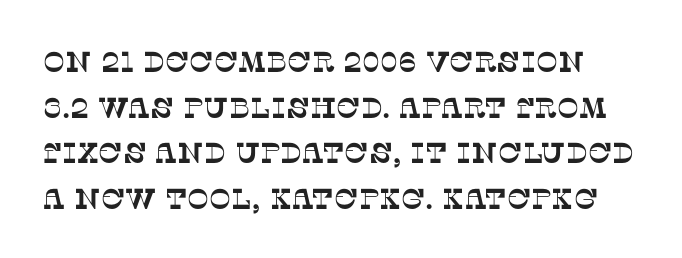
{"serif": "yes", "width": "normal", "stroke_contrast": "low", "x_height": "large", "monospaced": "no", "underline": "no", "line_spacing": "normal", "line_spacing_ratio": 1.57, "letter_spacing": "normal", "letter_spacing_em": 0.0, "glyph_px": 29}
